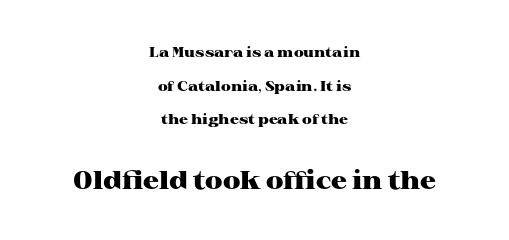
Note: smaller setting up top, larger setting below. The font is running at its bold setting. Short and long lines alike share a common midpoint. Designer's note — italics off, roman on.
